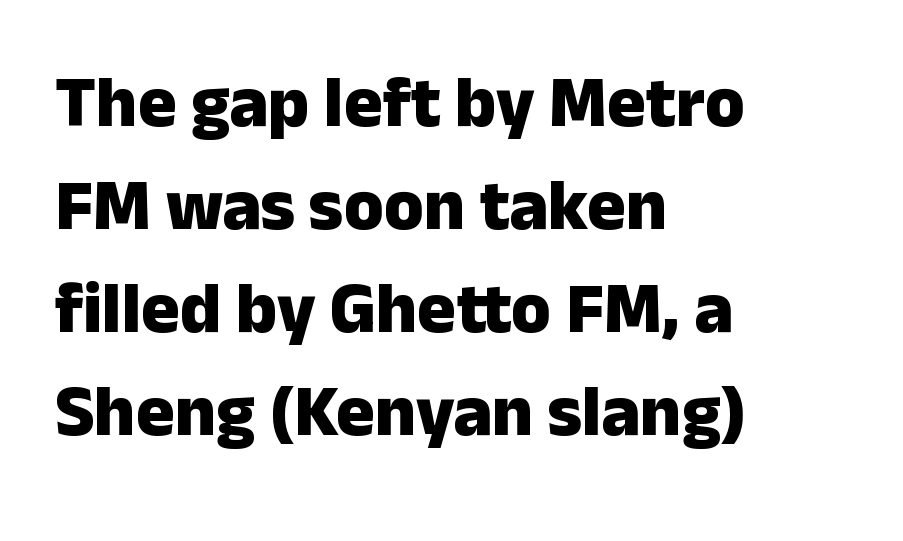
The image shows 72 px heavy sans-serif type, upright; set left-aligned, normal line spacing (1.43x), normal letter spacing, not underlined; low stroke contrast and a medium x-height.
